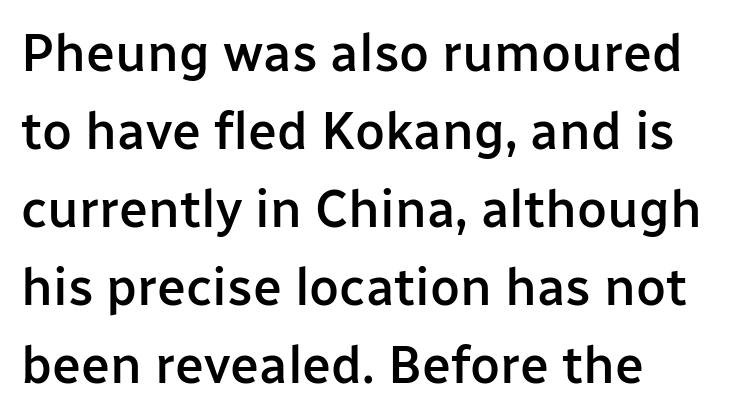
Q: Is the text bold? A: Semi-bold.
Q: Is the text italic (slanted)? A: No, it is upright.
Q: Is the typeface a serif or a sans-serif typeface? A: Sans-serif.
Q: Is the text underlined? A: No.
Q: Is the spacing between letters normal or unusually wide? A: Normal.
Q: Is the spacing between lines tight, normal or loose? A: Normal.
Q: Width (condensed, normal, or wide)? A: Normal.
Q: Stroke contrast? A: Low.
Q: x-height? A: Medium.
Q: Monospaced? A: No.
